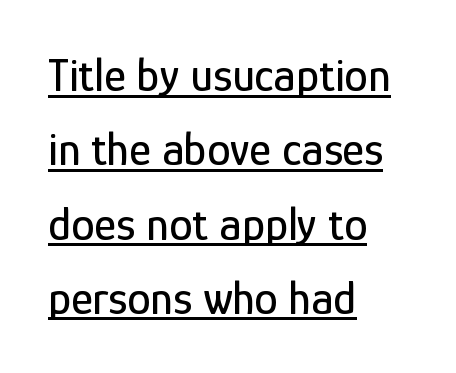
Q: Is the text italic (slanted)? A: No, it is upright.
Q: Is the typeface a serif or a sans-serif typeface? A: Sans-serif.
Q: Is the text underlined? A: Yes.
Q: How is the paragraph aligned? A: Left-aligned.
Q: Is the spacing between letters normal or unusually wide? A: Normal.
Q: Is the spacing between lines tight, normal or loose? A: Normal.
Q: Width (condensed, normal, or wide)? A: Condensed.
Q: Stroke contrast? A: Low.
Q: x-height? A: Medium.
Q: Monospaced? A: No.
